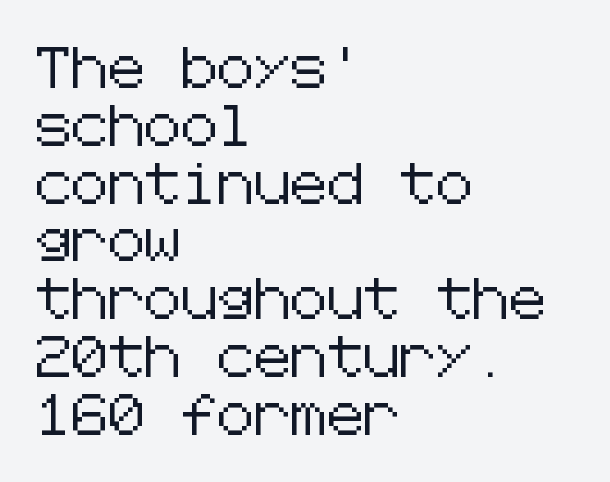
The image shows 41 px sans-serif type, upright; set left-aligned, normal line spacing (1.41x), normal letter spacing, not underlined; low stroke contrast and a medium x-height.
